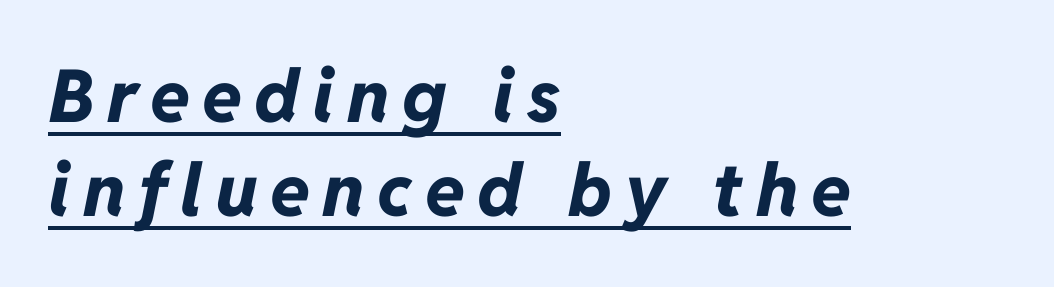
The image shows 73 px bold type, italic (leaning right); set left-aligned, normal line spacing (1.29x), underlined; low stroke contrast and a medium x-height.
